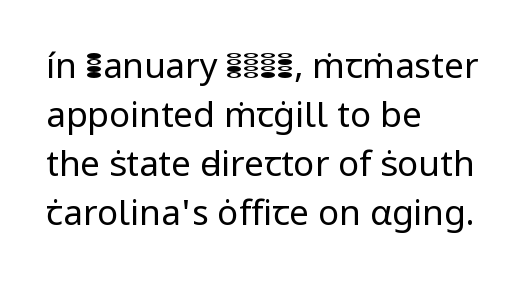
The text was rendered using a sans face with plain stroke endings. Words appear dense and cohesive because spacing is normal. This sample has the flowing, uneven cadence of proportional lettering. Every character sits straight up, as roman type does.
